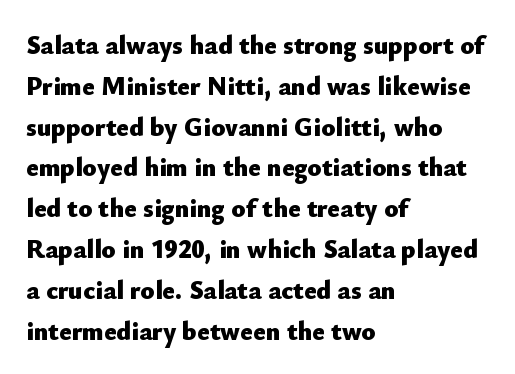
{"italic": "no", "bold": "yes", "underline": "no", "align": "left", "line_spacing": "normal", "line_spacing_ratio": 1.57, "letter_spacing": "normal", "letter_spacing_em": 0.0, "glyph_px": 26}
